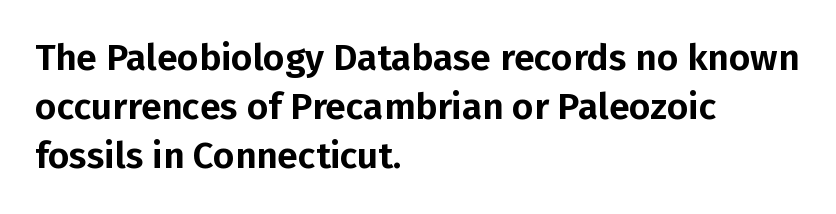
The paragraph has a hard left edge and a soft right edge. The letters advance in unequal steps, a hallmark of proportional type. Honestly, there is no underline to notice here at all. Does extra space separate the letters? No, they use regular spacing. Line spacing here is normal. A sans-serif font was chosen for this passage.
